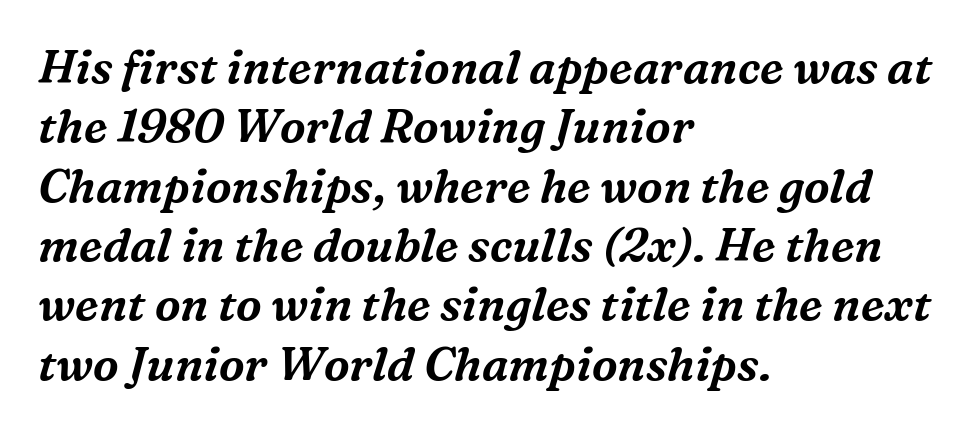
{"serif": "yes", "italic": "yes", "lean": "right", "slant_degrees": 16, "width": "normal", "stroke_contrast": "medium", "x_height": "medium", "monospaced": "no", "underline": "no", "align": "left", "line_spacing": "normal", "line_spacing_ratio": 1.29, "letter_spacing": "normal", "letter_spacing_em": 0.0, "glyph_px": 46}
